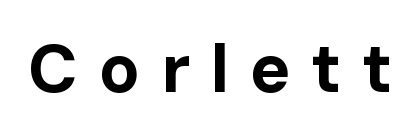
The image shows 68 px bold sans-serif type, upright; set unusually wide letter spacing (+0.3 em), not underlined; low stroke contrast and a medium x-height.
